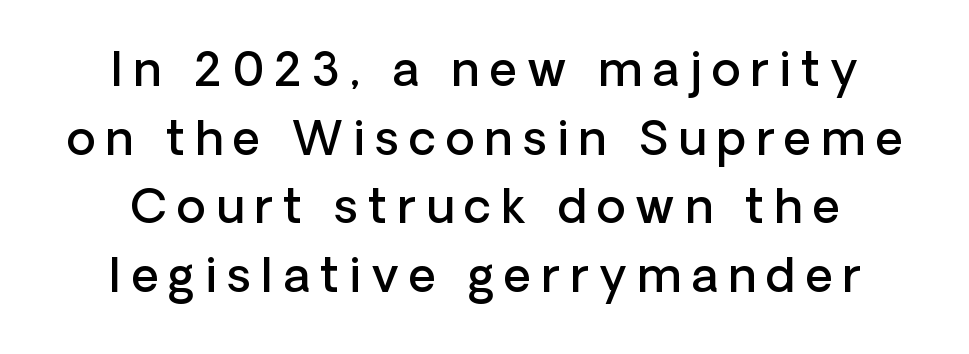
The image shows 47 px semibold sans-serif type, upright; set normal line spacing (1.46x), unusually wide letter spacing (+0.22 em), not underlined; low stroke contrast and a medium x-height.
